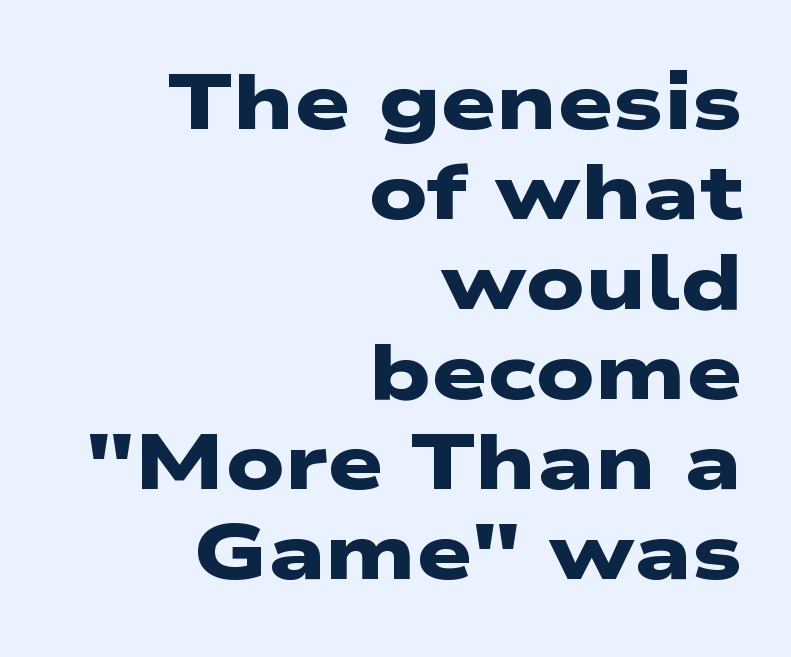
The image shows 79 px heavy, wide sans-serif type; set right-aligned, tight line spacing (1.14x), normal letter spacing, not underlined; low stroke contrast and a medium x-height.
